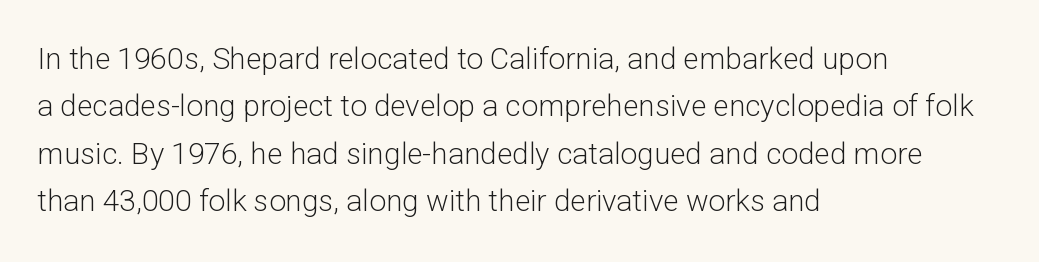
Ordinary non-slanted type is in use. Horizontal alignment here is leftward, the default for most running prose. Vertical spacing — default. Stems here are at most as thick as an everyday book face. The letters sit at their default tracking, neither squeezed nor spread. The designer went with a sans here, leaving each stem footless.
